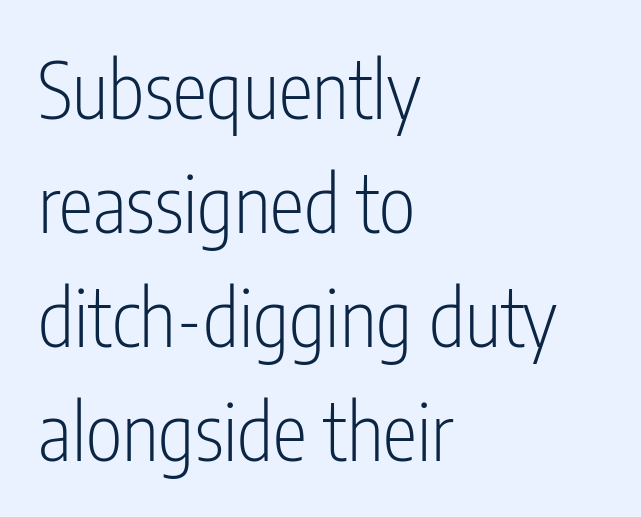
{"serif": "no", "italic": "no", "bold": "no", "weight": "light", "width": "condensed", "stroke_contrast": "low", "x_height": "medium", "monospaced": "no", "underline": "no", "align": "left", "line_spacing": "normal", "line_spacing_ratio": 1.46, "letter_spacing": "normal", "letter_spacing_em": 0.0, "glyph_px": 78}
